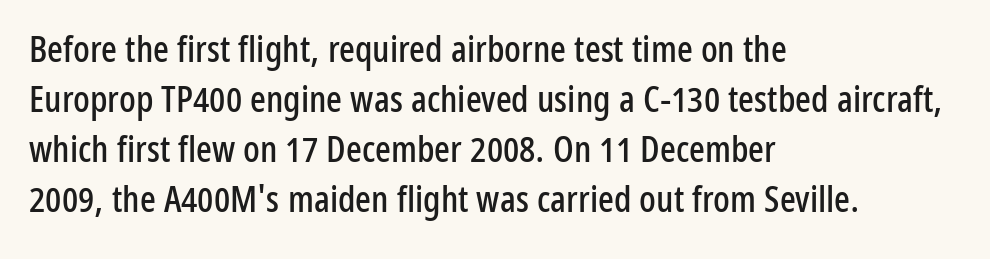
Does extra space separate the letters? No, they use regular spacing. A student would call this left alignment; a typographer would say flush left, rag right. This is roman type, the default non-slanted kind. The lines sit at an ordinary, default distance from one another.
